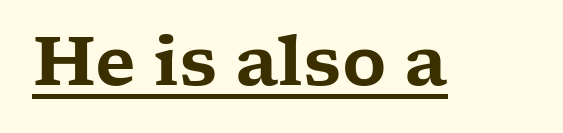
Q: Is the text italic (slanted)? A: No, it is upright.
Q: Is the typeface a serif or a sans-serif typeface? A: Serif.
Q: Is the text underlined? A: Yes.
Q: Is the spacing between letters normal or unusually wide? A: Normal.
Q: Width (condensed, normal, or wide)? A: Wide.
Q: Stroke contrast? A: Low.
Q: x-height? A: Medium.
Q: Monospaced? A: No.
